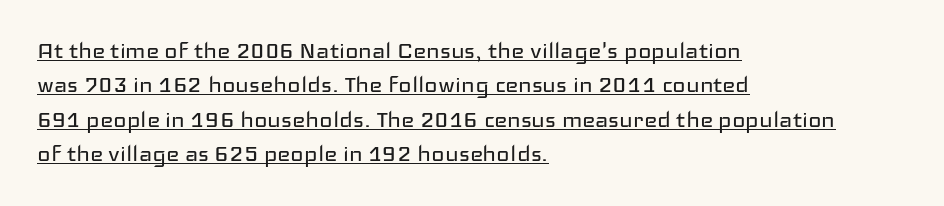
Q: Is the text bold? A: No.
Q: Is the text italic (slanted)? A: No, it is upright.
Q: Is the typeface a serif or a sans-serif typeface? A: Sans-serif.
Q: Is the text underlined? A: Yes.
Q: How is the paragraph aligned? A: Left-aligned.
Q: Is the spacing between letters normal or unusually wide? A: Normal.
Q: Width (condensed, normal, or wide)? A: Wide.
Q: Stroke contrast? A: Low.
Q: x-height? A: Medium.
Q: Monospaced? A: No.
